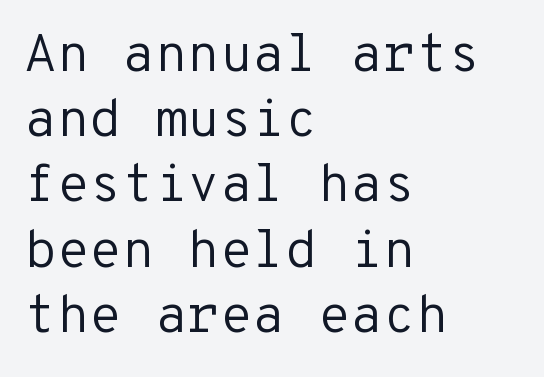
Vertical strokes here are truly vertical. Font category for this specimen: sans-serif. No chunkiness to these letters — they're not bold. How are the letters spaced? Ordinarily, with no added tracking. Alignment: flush left. Nobody drew a line under any word here.
